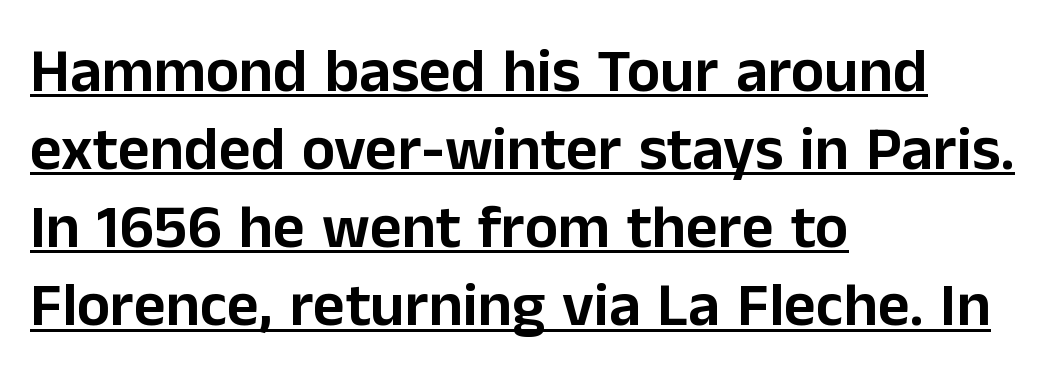
The image shows 62 px sans-serif type, upright; set left-aligned, normal line spacing (1.26x), normal letter spacing, underlined; low stroke contrast and a medium x-height.
